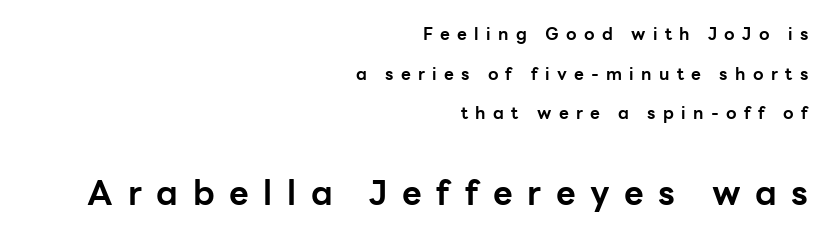
{"serif": "no", "italic": "no", "bold": "yes", "weight": "bold", "width": "normal", "stroke_contrast": "low", "x_height": "medium", "monospaced": "no", "underline": "no", "align": "right", "line_spacing": "loose", "line_spacing_ratio": 2.33, "letter_spacing": "wide", "letter_spacing_em": 0.43, "larger_block": "second", "size_ratio": 2.0, "glyph_px": 34}
